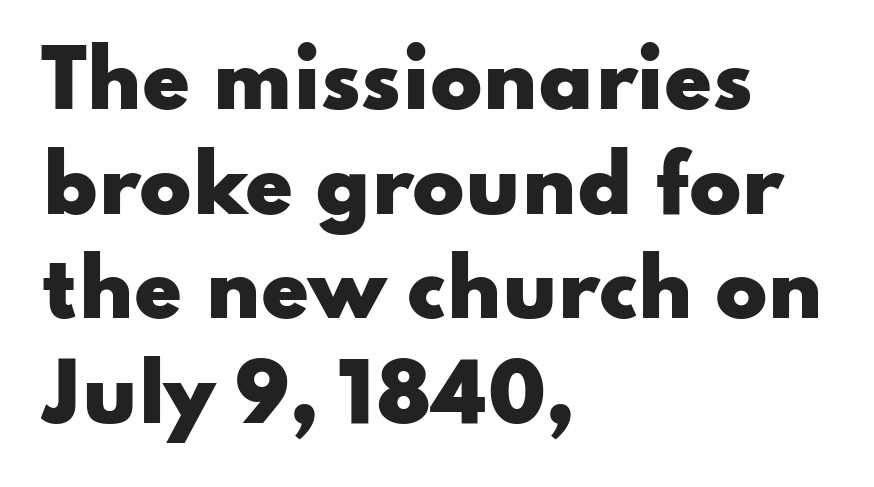
Q: Is the text bold? A: Yes.
Q: Is the text italic (slanted)? A: No, it is upright.
Q: Is the typeface a serif or a sans-serif typeface? A: Sans-serif.
Q: Is the text underlined? A: No.
Q: How is the paragraph aligned? A: Left-aligned.
Q: Is the spacing between letters normal or unusually wide? A: Normal.
Q: Is the spacing between lines tight, normal or loose? A: Normal.
Q: Width (condensed, normal, or wide)? A: Wide.
Q: Stroke contrast? A: Low.
Q: x-height? A: Small.
Q: Monospaced? A: No.
